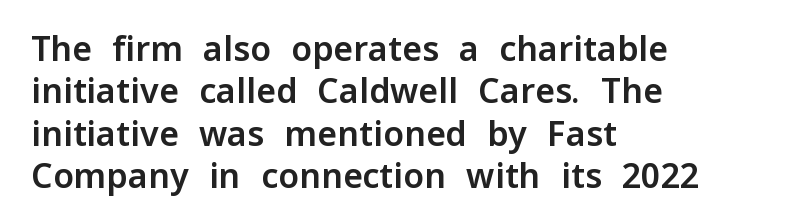
Q: Is the text italic (slanted)? A: No, it is upright.
Q: Is the typeface a serif or a sans-serif typeface? A: Sans-serif.
Q: Is the text underlined? A: No.
Q: How is the paragraph aligned? A: Left-aligned.
Q: Is the spacing between letters normal or unusually wide? A: Normal.
Q: Is the spacing between lines tight, normal or loose? A: Normal.
Q: Width (condensed, normal, or wide)? A: Normal.
Q: Stroke contrast? A: Low.
Q: x-height? A: Medium.
Q: Monospaced? A: No.
